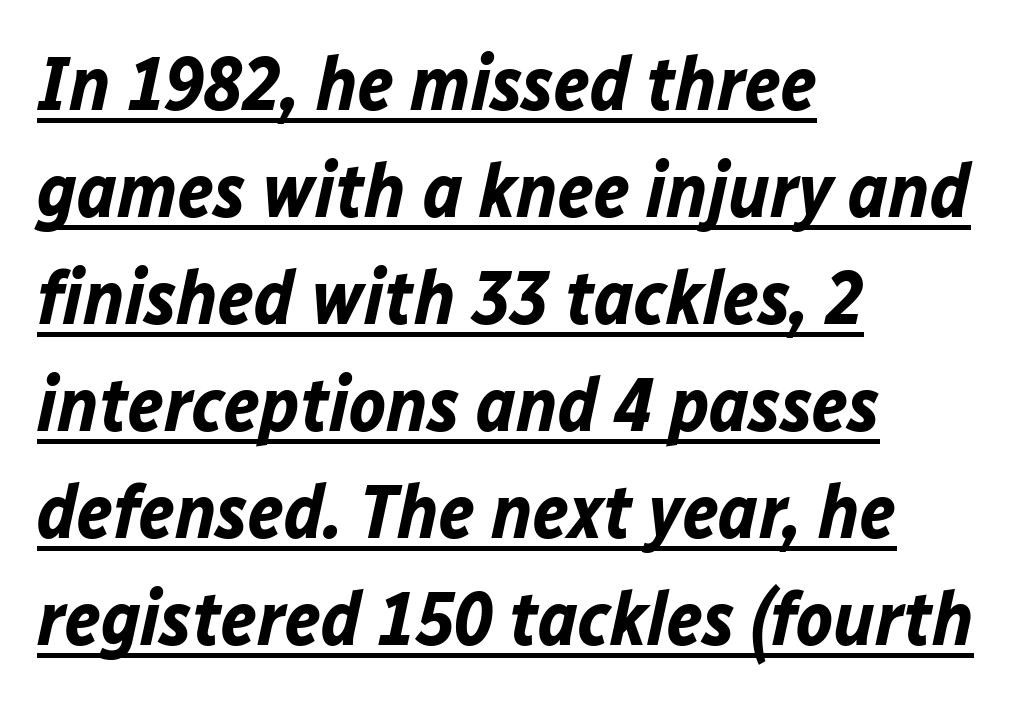
Does the leading feel generous? No, just average. Default kerning and tracking; the words read as compact shapes. You can tell it's italic because the verticals aren't actually vertical. What weight is shown? A full bold with thick strokes. The compositor pushed each line to the left boundary.
